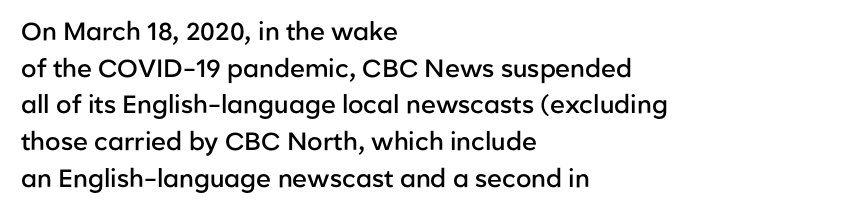
The image shows 25 px text type, upright; set left-aligned, normal line spacing (1.47x), normal letter spacing, not underlined.
